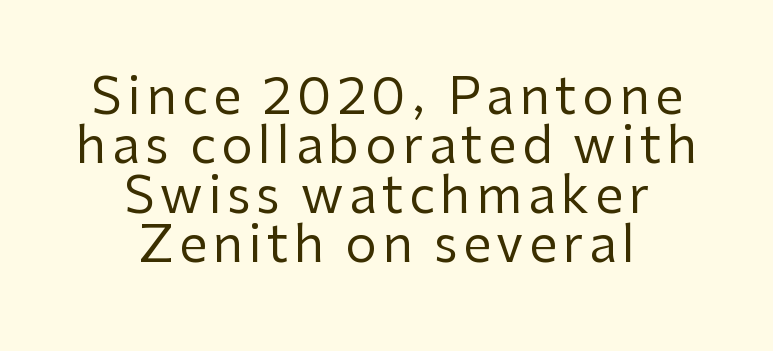
The rendering shows plain stroke endings on the letterforms — a sans-serif design. Do the characters align in a grid? No, the font is proportional. Closely set lines give the paragraph a compact silhouette. Just letters on the line, the space beneath them empty. Notice how the stems are strictly vertical — no italics here. Bold? No — there's no thickening of the strokes.
